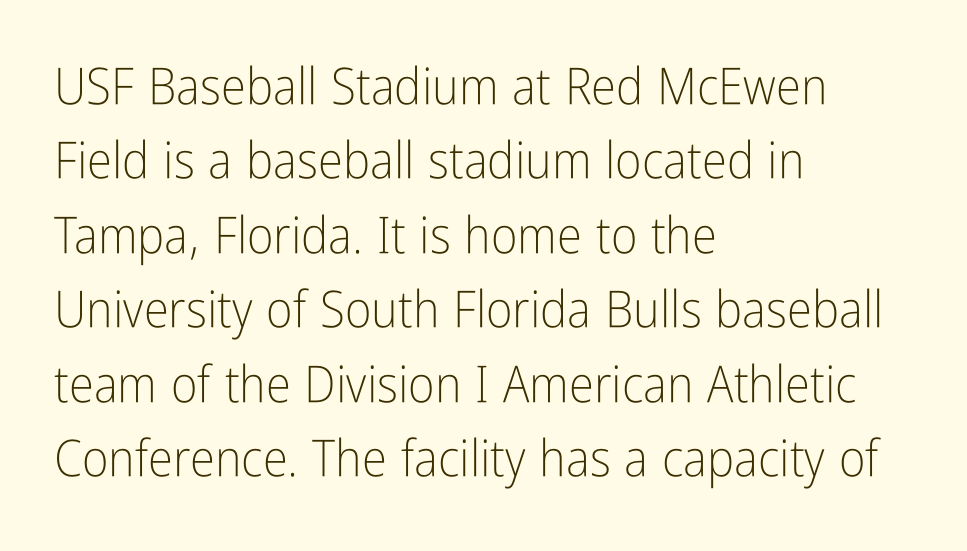
Q: Is the text bold? A: No.
Q: Is the text italic (slanted)? A: No, it is upright.
Q: Is the typeface a serif or a sans-serif typeface? A: Sans-serif.
Q: Is the text underlined? A: No.
Q: How is the paragraph aligned? A: Left-aligned.
Q: Is the spacing between letters normal or unusually wide? A: Normal.
Q: Is the spacing between lines tight, normal or loose? A: Normal.
Q: Width (condensed, normal, or wide)? A: Condensed.
Q: Stroke contrast? A: Low.
Q: x-height? A: Medium.
Q: Monospaced? A: No.
